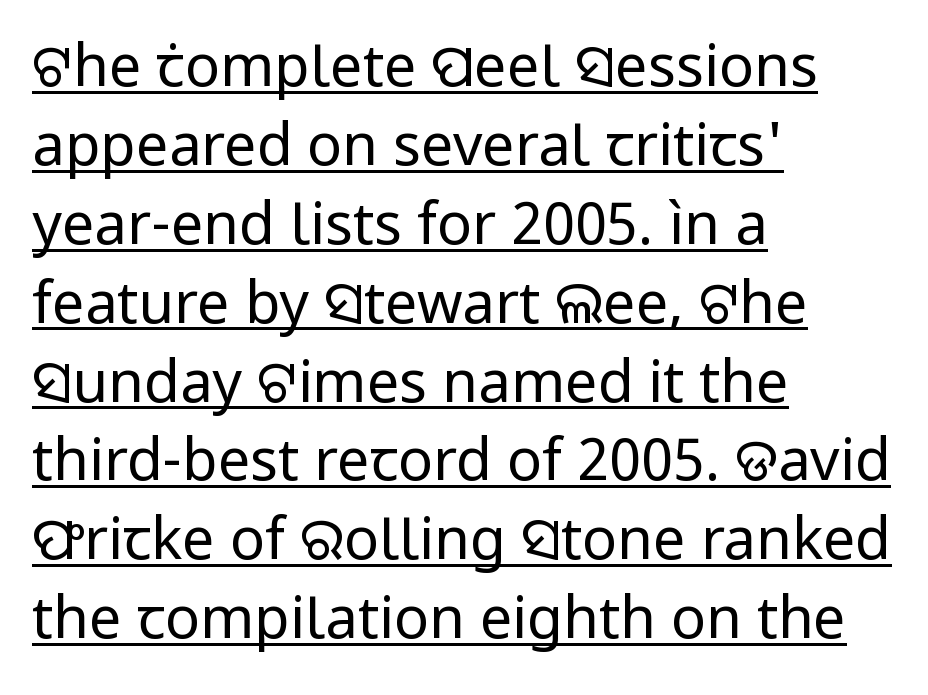
{"serif": "no", "italic": "no", "bold": "no", "weight": "regular", "width": "normal", "stroke_contrast": "low", "x_height": "medium", "monospaced": "no", "underline": "yes", "align": "left", "line_spacing": "normal", "line_spacing_ratio": 1.36, "letter_spacing": "normal", "letter_spacing_em": 0.0, "glyph_px": 58}
